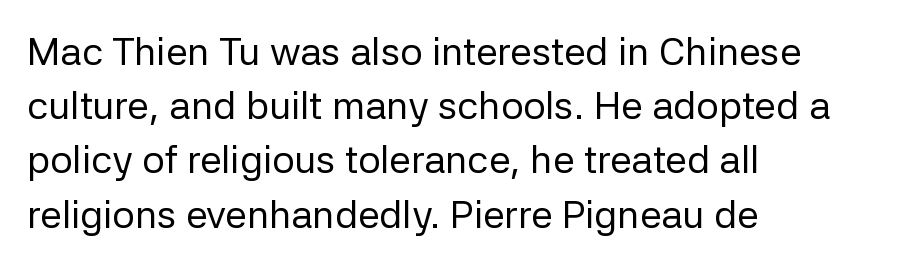
Q: Is the text bold? A: No.
Q: Is the text italic (slanted)? A: No, it is upright.
Q: Is the typeface a serif or a sans-serif typeface? A: Sans-serif.
Q: Is the text underlined? A: No.
Q: How is the paragraph aligned? A: Left-aligned.
Q: Is the spacing between letters normal or unusually wide? A: Normal.
Q: Is the spacing between lines tight, normal or loose? A: Normal.
Q: Width (condensed, normal, or wide)? A: Normal.
Q: Stroke contrast? A: Low.
Q: x-height? A: Medium.
Q: Monospaced? A: No.
